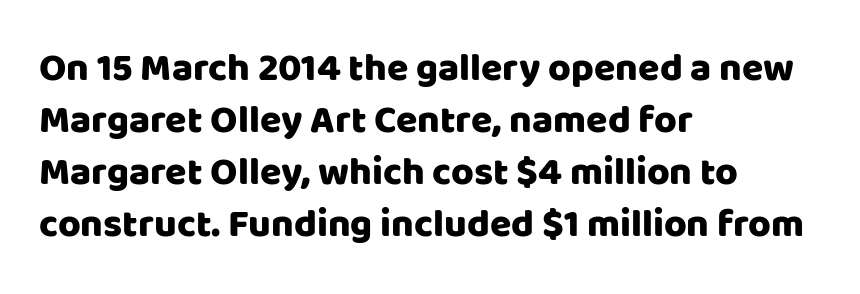
The image shows 39 px sans-serif type, upright; set left-aligned, normal line spacing (1.33x), normal letter spacing, not underlined; low stroke contrast and a large x-height.
